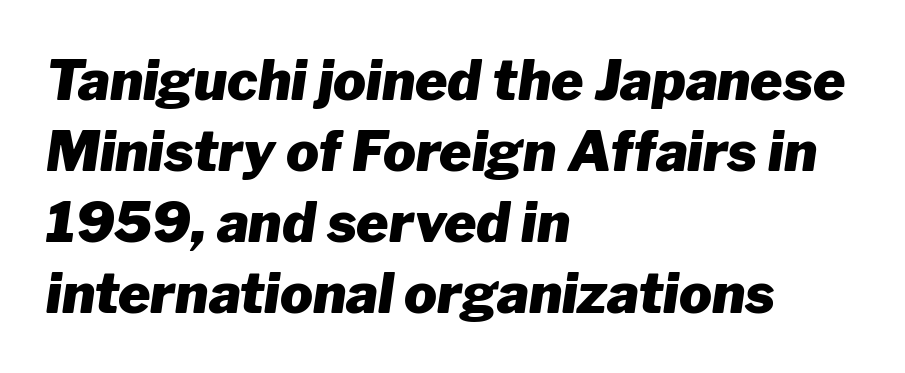
{"italic": "yes", "lean": "right", "slant_degrees": 8, "bold": "yes", "weight": "heavy", "width": "normal", "stroke_contrast": "low", "x_height": "medium", "monospaced": "no", "underline": "no", "align": "left", "line_spacing": "normal", "line_spacing_ratio": 1.29, "letter_spacing": "normal", "letter_spacing_em": 0.0, "glyph_px": 55}
